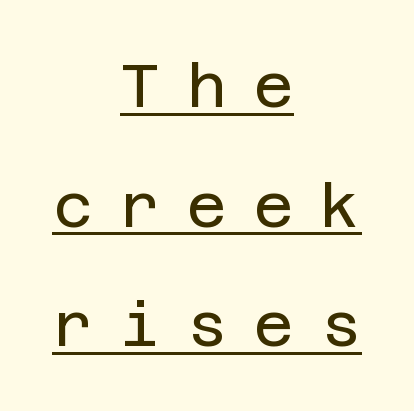
{"serif": "no", "italic": "no", "bold": "no", "weight": "regular", "width": "normal", "stroke_contrast": "low", "x_height": "large", "underline": "yes", "align": "center", "line_spacing": "loose", "line_spacing_ratio": 1.96, "letter_spacing": "wide", "letter_spacing_em": 0.45, "glyph_px": 61}
